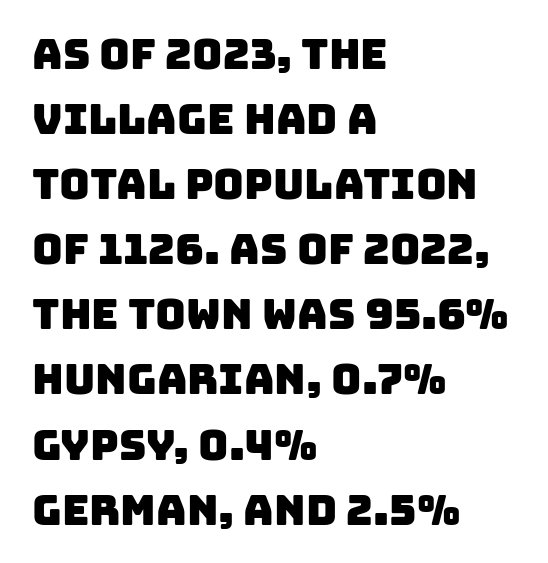
{"serif": "no", "width": "normal", "stroke_contrast": "low", "x_height": "large", "monospaced": "no", "underline": "no", "align": "left", "line_spacing": "normal", "line_spacing_ratio": 1.55, "letter_spacing": "normal", "letter_spacing_em": 0.0, "glyph_px": 42}
